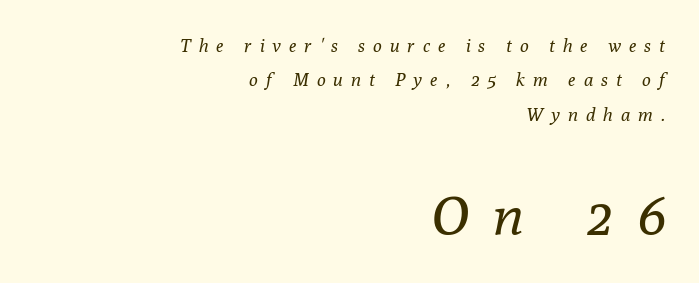
Q: Is the text bold? A: No.
Q: Is the text italic (slanted)? A: Yes, it leans right by about 10 degrees.
Q: Is the typeface a serif or a sans-serif typeface? A: Serif.
Q: Is the text underlined? A: No.
Q: How is the paragraph aligned? A: Right-aligned.
Q: Is the spacing between letters normal or unusually wide? A: Unusually wide.
Q: Is the spacing between lines tight, normal or loose? A: Loose.
Q: Which block of text is set in a larger size, the first (top) or the second (bottom)? A: The second (bottom) one.
Q: Width (condensed, normal, or wide)? A: Normal.
Q: Stroke contrast? A: Low.
Q: x-height? A: Medium.
Q: Monospaced? A: No.
